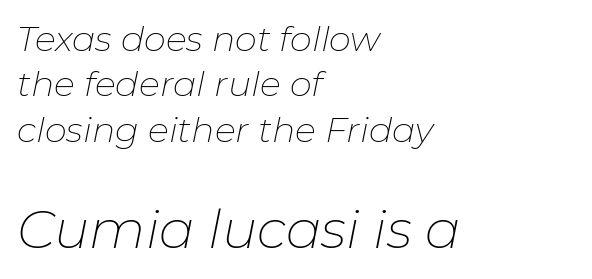
{"italic": "yes", "lean": "right", "slant_degrees": 11, "bold": "no", "weight": "thin", "width": "normal", "stroke_contrast": "low", "x_height": "medium", "monospaced": "no", "underline": "no", "align": "left", "line_spacing": "normal", "line_spacing_ratio": 1.3, "letter_spacing": "normal", "letter_spacing_em": 0.0, "larger_block": "second", "size_ratio": 1.51, "glyph_px": 53}
